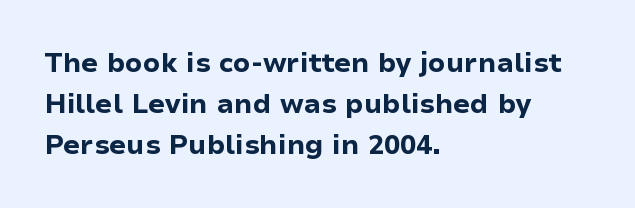
{"italic": "no", "bold": "yes", "underline": "no", "align": "left", "line_spacing": "normal", "line_spacing_ratio": 1.51, "letter_spacing": "normal", "letter_spacing_em": 0.0, "glyph_px": 27}
